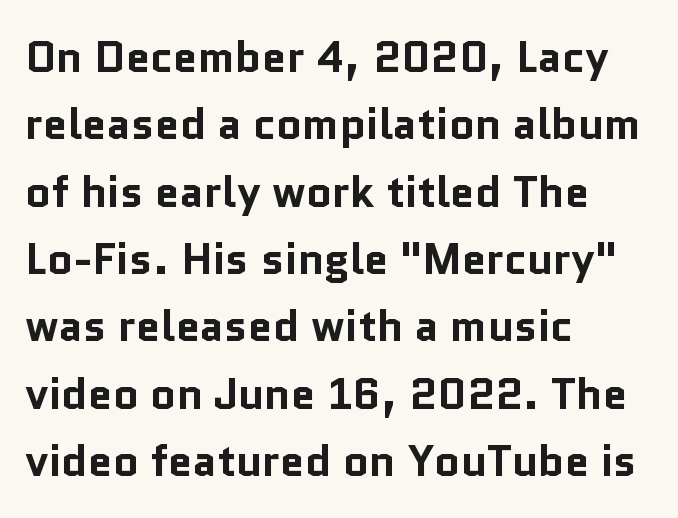
This sample has the flowing, uneven cadence of proportional lettering. How heavy is the stroke? Heavy — this is a bold. Descenders hang freely into open space. Unlike italic type, these characters show no tilt at all.
